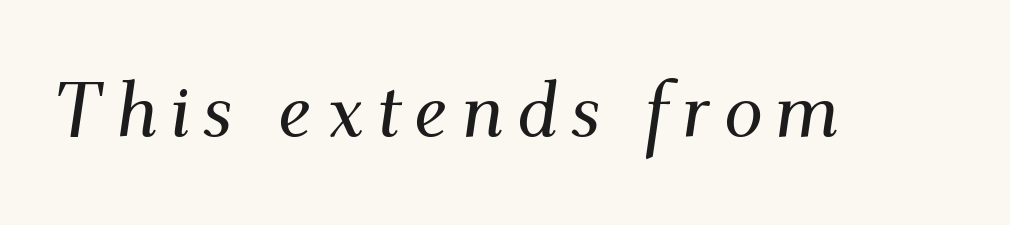
{"serif": "yes", "italic": "yes", "lean": "right", "slant_degrees": 9, "width": "normal", "stroke_contrast": "medium", "x_height": "small", "monospaced": "no", "underline": "no", "glyph_px": 78}
